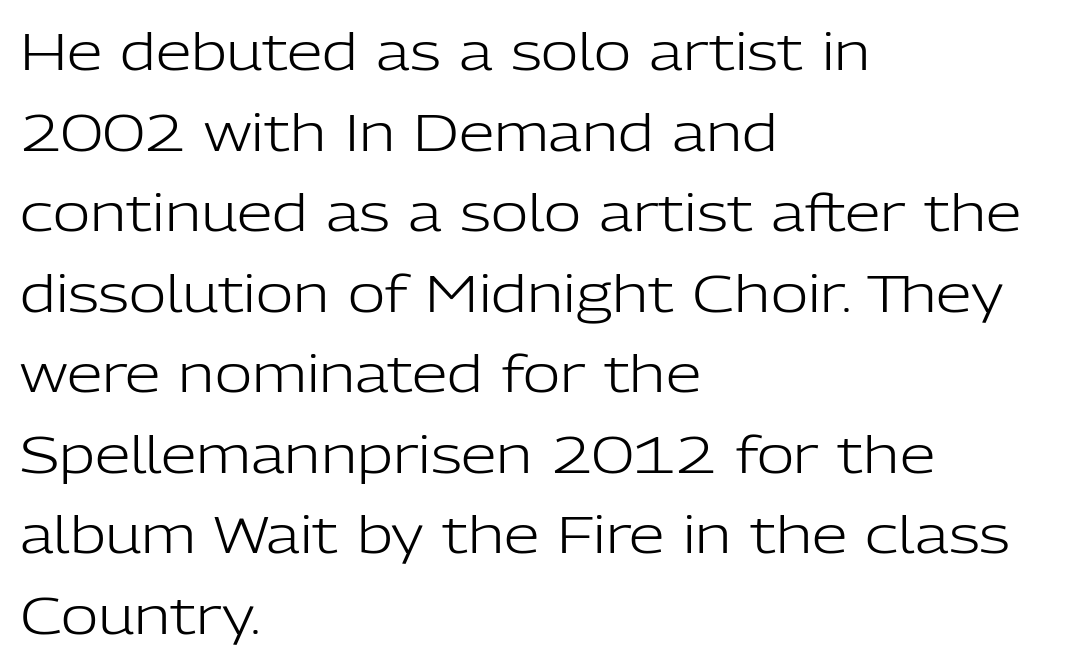
A normal amount of white space separates one row of letters from the next. The strip under each line holds only bare page. What kind of face is this? One without serifs — a sans. Unbolded letterforms with no extra heft.
